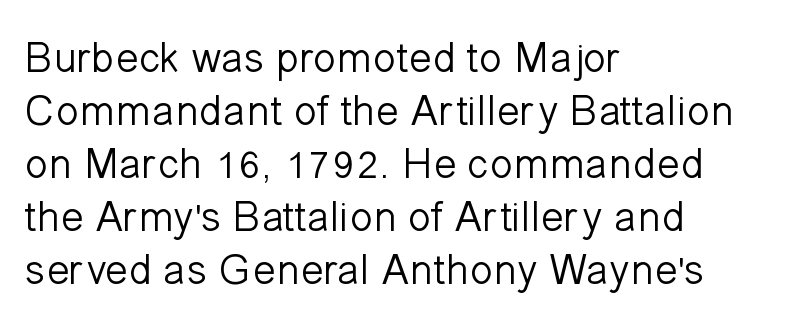
Spacing between characters is what you'd get straight out of the box. The face used here is proportionally spaced, like ordinary book or web type. This is roman type, the default non-slanted kind. A light-to-regular cut is what we see here. This is sans-serif lettering, the kind often seen on screens and signage. Leftover space on each line is placed entirely after the last word.
